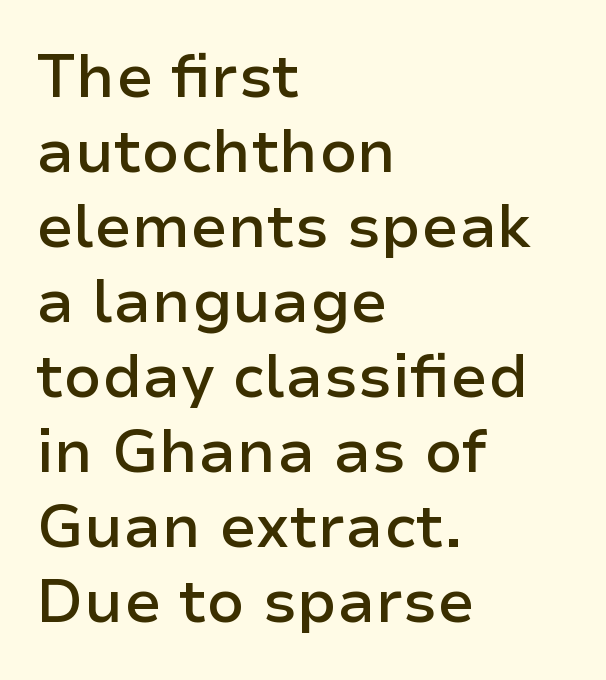
The image shows 60 px semibold sans-serif type, upright; set left-aligned, normal line spacing (1.25x), normal letter spacing, not underlined; low stroke contrast and a medium x-height.
